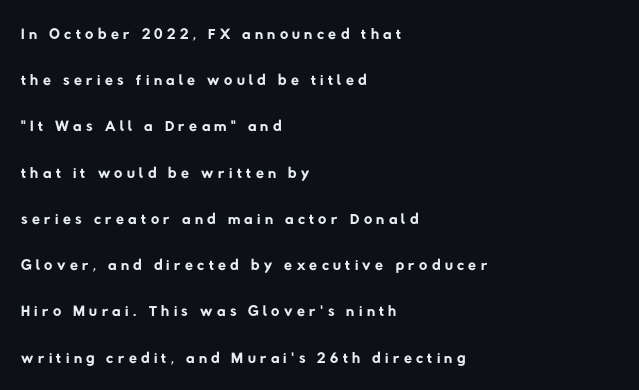
Q: Is the text bold? A: No.
Q: Is the text underlined? A: No.
Q: How is the paragraph aligned? A: Left-aligned.
Q: Is the spacing between lines tight, normal or loose? A: Loose.
